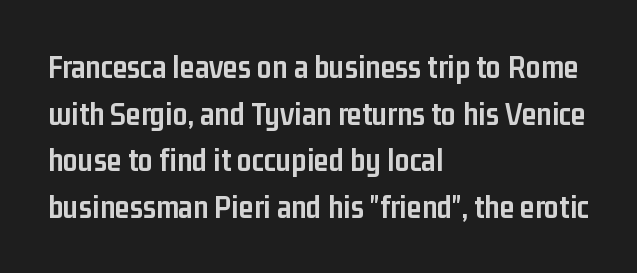
Q: Is the text bold? A: Yes.
Q: Is the text italic (slanted)? A: No, it is upright.
Q: Is the typeface a serif or a sans-serif typeface? A: Sans-serif.
Q: Is the text underlined? A: No.
Q: How is the paragraph aligned? A: Left-aligned.
Q: Is the spacing between letters normal or unusually wide? A: Normal.
Q: Is the spacing between lines tight, normal or loose? A: Normal.
Q: Width (condensed, normal, or wide)? A: Condensed.
Q: Stroke contrast? A: Low.
Q: x-height? A: Medium.
Q: Monospaced? A: No.
